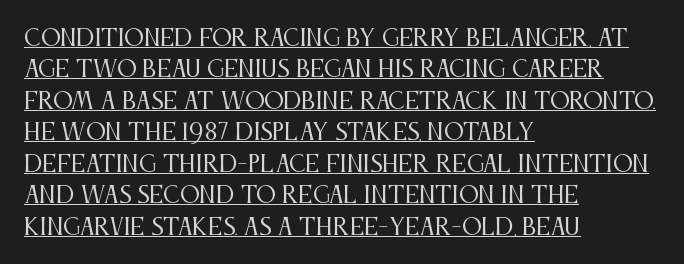
{"italic": "no", "bold": "no", "underline": "yes", "align": "left", "line_spacing": "normal", "line_spacing_ratio": 1.43, "letter_spacing": "normal", "letter_spacing_em": 0.0, "glyph_px": 22}
